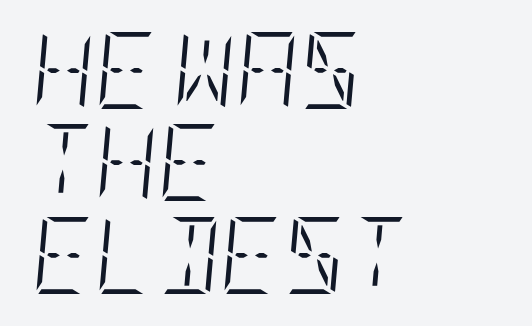
{"italic": "yes", "lean": "right", "slant_degrees": 5, "bold": "no", "weight": "light", "width": "condensed", "stroke_contrast": "low", "x_height": "large", "underline": "no", "align": "left", "line_spacing_ratio": 1.2, "letter_spacing": "normal", "letter_spacing_em": 0.0, "glyph_px": 77}
